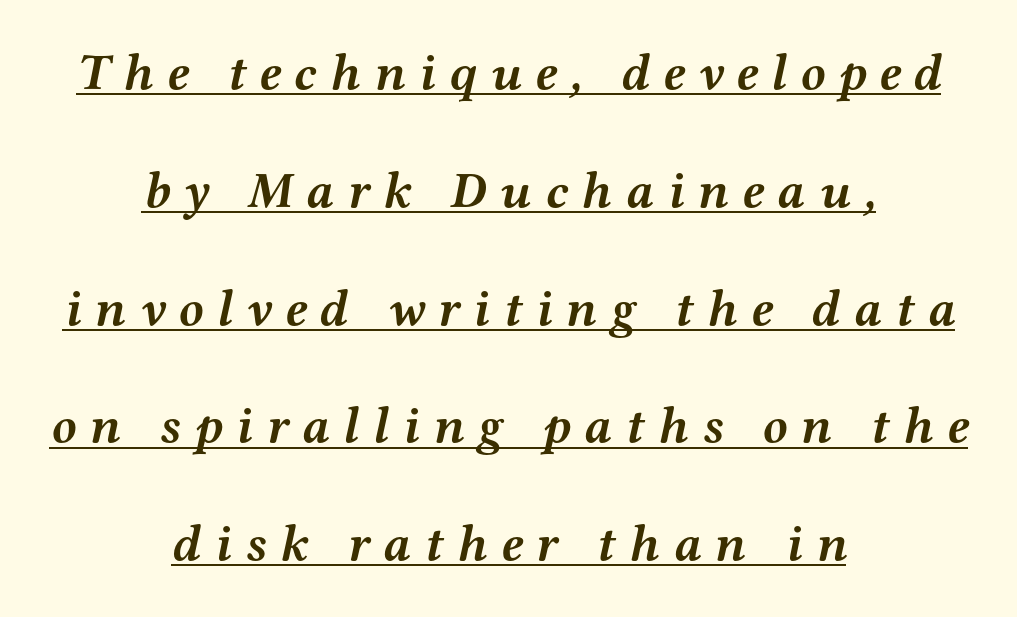
Q: Is the text bold? A: Yes.
Q: Is the text italic (slanted)? A: Yes, it leans right by about 12 degrees.
Q: Is the typeface a serif or a sans-serif typeface? A: Serif.
Q: Is the text underlined? A: Yes.
Q: How is the paragraph aligned? A: Centered.
Q: Is the spacing between letters normal or unusually wide? A: Unusually wide.
Q: Is the spacing between lines tight, normal or loose? A: Loose.
Q: Width (condensed, normal, or wide)? A: Wide.
Q: Stroke contrast? A: Medium.
Q: x-height? A: Medium.
Q: Monospaced? A: No.
